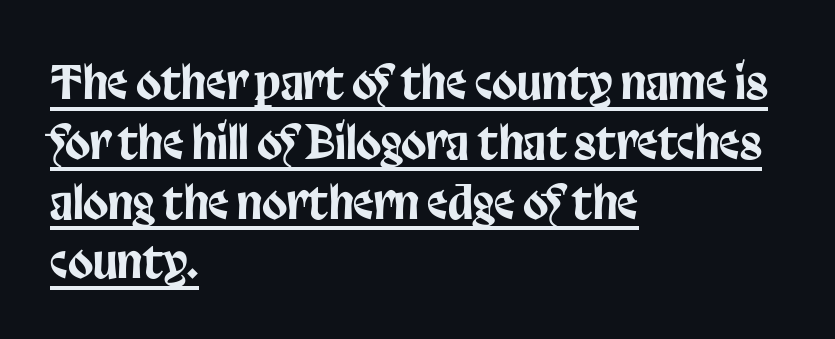
The image shows 46 px condensed sans-serif type, upright; set left-aligned, normal line spacing (1.3x), normal letter spacing, underlined; low stroke contrast and a large x-height.
